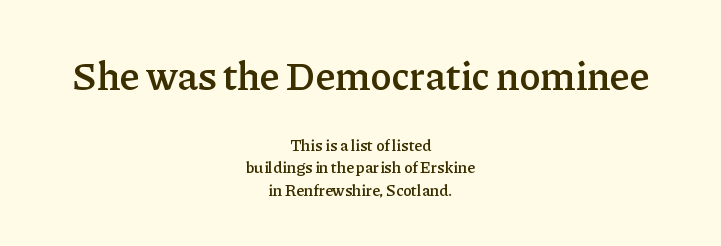
The image shows 40 px semibold serif type, upright; set centered, normal line spacing (1.4x), normal letter spacing, not underlined; the first (top) block is 2.5x larger; low stroke contrast and a medium x-height.
